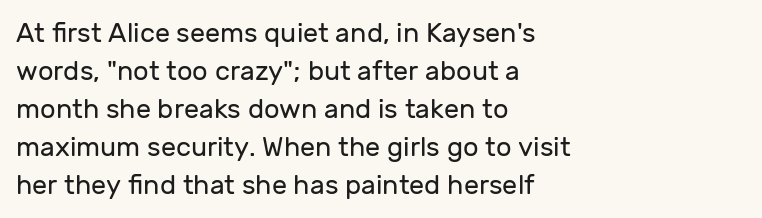
The designer left line spacing at the default. A classic flush-left, rag-right setting is used for this passage. The font sits on the lighter half of the weight spectrum, regular included. The letters stand straight up with perfectly vertical stems. No word sits above an underline.
